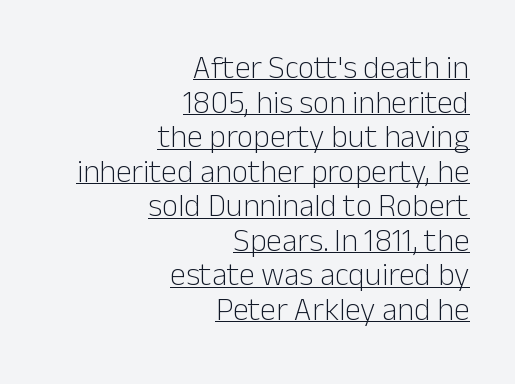
The image shows 32 px light sans-serif type, upright; set right-aligned, tight line spacing (1.08x), normal letter spacing, underlined; low stroke contrast and a medium x-height.
